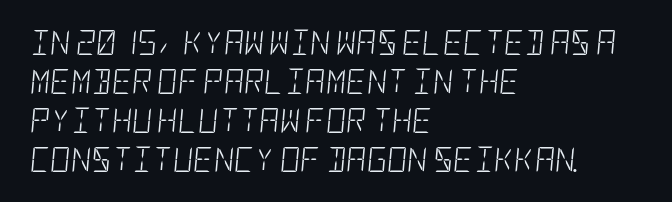
Q: Is the text bold? A: No.
Q: Is the text italic (slanted)? A: Yes, it leans right by about 5 degrees.
Q: Is the text underlined? A: No.
Q: How is the paragraph aligned? A: Left-aligned.
Q: Is the spacing between letters normal or unusually wide? A: Normal.
Q: Is the spacing between lines tight, normal or loose? A: Normal.
